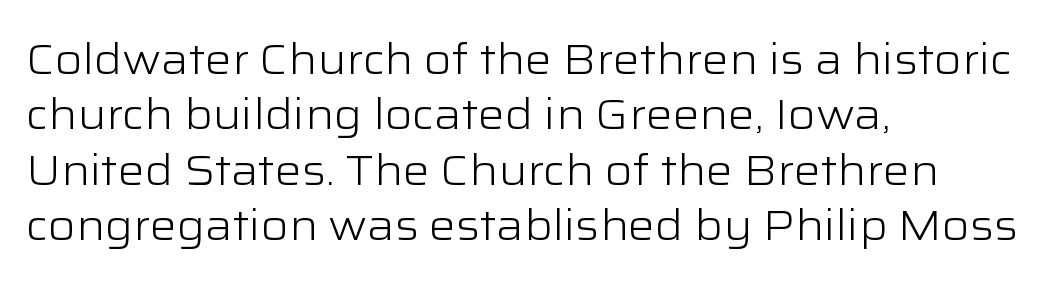
Q: Is the text bold? A: No.
Q: Is the text italic (slanted)? A: No, it is upright.
Q: Is the typeface a serif or a sans-serif typeface? A: Sans-serif.
Q: Is the text underlined? A: No.
Q: How is the paragraph aligned? A: Left-aligned.
Q: Is the spacing between letters normal or unusually wide? A: Normal.
Q: Is the spacing between lines tight, normal or loose? A: Normal.
Q: Width (condensed, normal, or wide)? A: Wide.
Q: Stroke contrast? A: Low.
Q: x-height? A: Medium.
Q: Monospaced? A: No.
